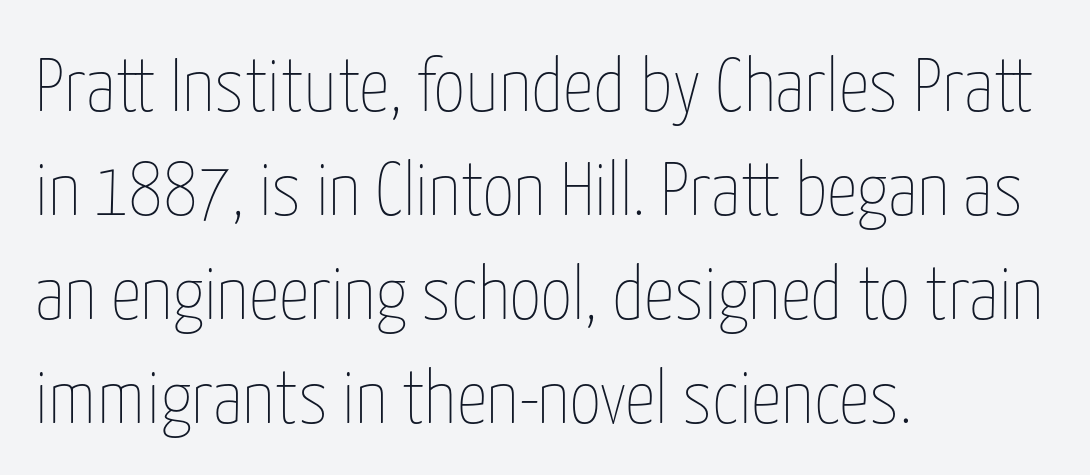
{"italic": "no", "bold": "no", "weight": "thin", "width": "condensed", "stroke_contrast": "low", "x_height": "medium", "monospaced": "no", "underline": "no", "align": "left", "line_spacing": "normal", "line_spacing_ratio": 1.37, "letter_spacing": "normal", "letter_spacing_em": 0.0, "glyph_px": 76}
